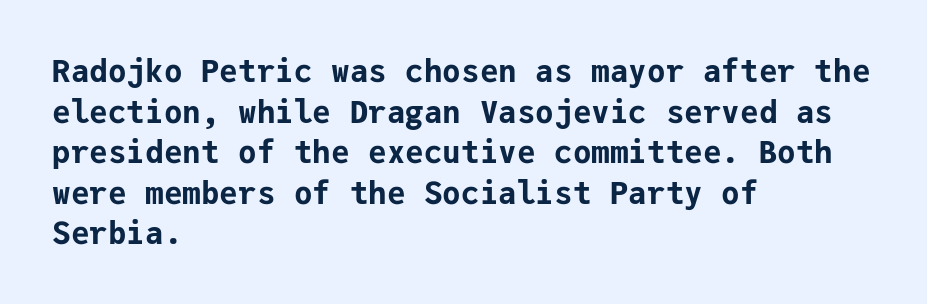
The rendering uses typewriter-style spacing with identical character cells. In terms of posture, this sample is upright. The glyphs in this specimen are sans serif. Honestly, there is no underline to notice here at all. This is heavy type, rendered in bold. The designer left line spacing at the default.
